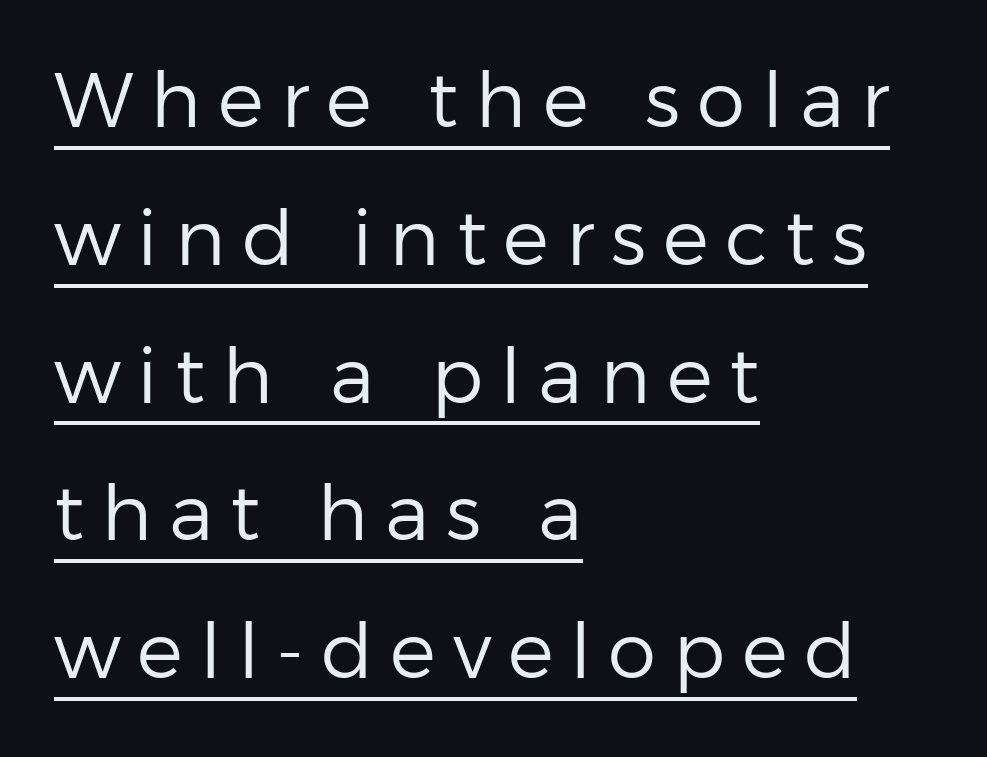
{"serif": "no", "italic": "no", "bold": "no", "weight": "regular", "width": "normal", "stroke_contrast": "low", "x_height": "medium", "monospaced": "no", "underline": "yes", "align": "left", "line_spacing_ratio": 1.79, "letter_spacing": "wide", "letter_spacing_em": 0.22, "glyph_px": 77}
